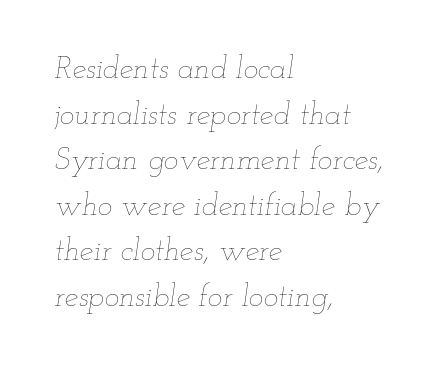
{"italic": "yes", "lean": "right", "slant_degrees": 12, "bold": "no", "weight": "thin", "width": "wide", "stroke_contrast": "low", "x_height": "small", "monospaced": "no", "underline": "no", "align": "left", "line_spacing": "normal", "line_spacing_ratio": 1.47, "letter_spacing": "normal", "letter_spacing_em": 0.0, "glyph_px": 31}
